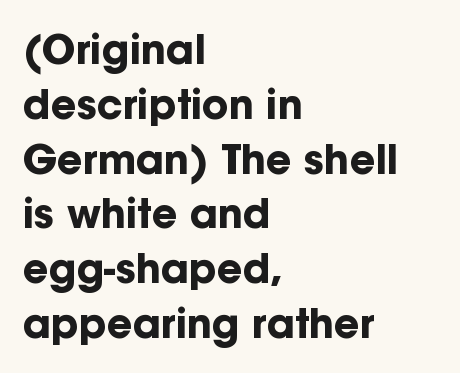
{"serif": "no", "italic": "no", "bold": "yes", "weight": "bold", "width": "normal", "stroke_contrast": "low", "x_height": "medium", "monospaced": "no", "underline": "no", "align": "left", "line_spacing": "normal", "line_spacing_ratio": 1.37, "letter_spacing": "normal", "letter_spacing_em": 0.0, "glyph_px": 40}
